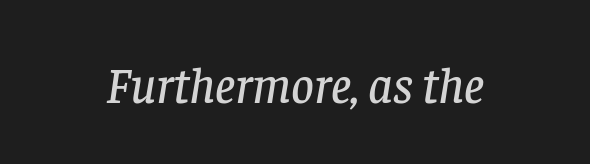
{"serif": "yes", "italic": "yes", "lean": "right", "slant_degrees": 8, "width": "normal", "stroke_contrast": "low", "x_height": "large", "monospaced": "no", "underline": "no", "letter_spacing": "normal", "letter_spacing_em": 0.0, "glyph_px": 50}
